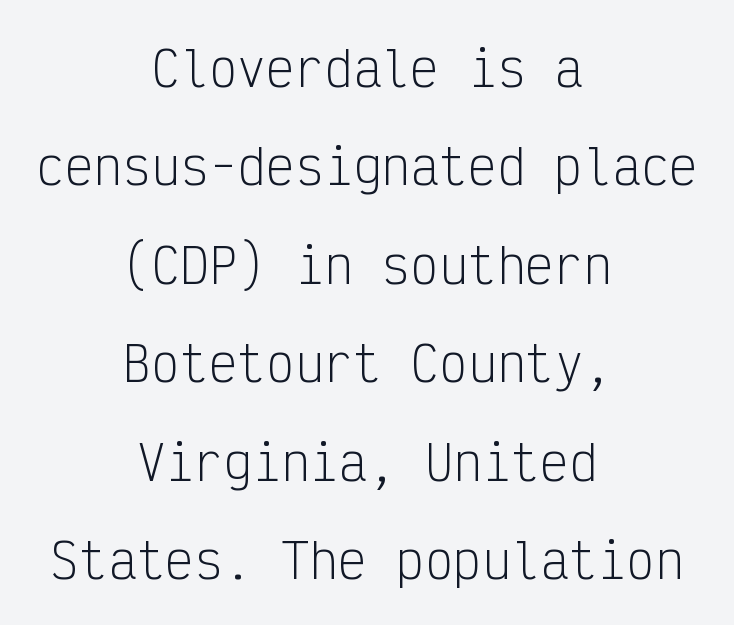
Q: Is the text bold? A: No.
Q: Is the text italic (slanted)? A: No, it is upright.
Q: Is the typeface a serif or a sans-serif typeface? A: Sans-serif.
Q: Is the text underlined? A: No.
Q: How is the paragraph aligned? A: Centered.
Q: Is the spacing between letters normal or unusually wide? A: Normal.
Q: Is the spacing between lines tight, normal or loose? A: Loose.
Q: Width (condensed, normal, or wide)? A: Condensed.
Q: Stroke contrast? A: Low.
Q: x-height? A: Medium.
Q: Monospaced? A: Yes.
